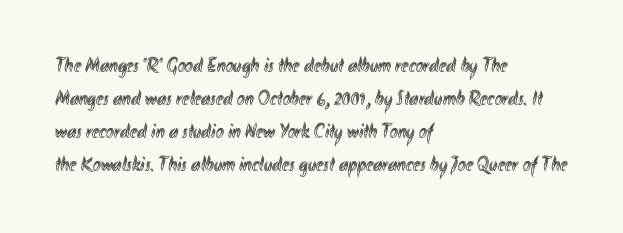
You could call the tracking neutral — neither tight nor loose. The passage shown is not underscored anywhere. The ragged edge is on the right, which tells us the setting is flush left. Students, observe: this is what conventionally led text looks like.
